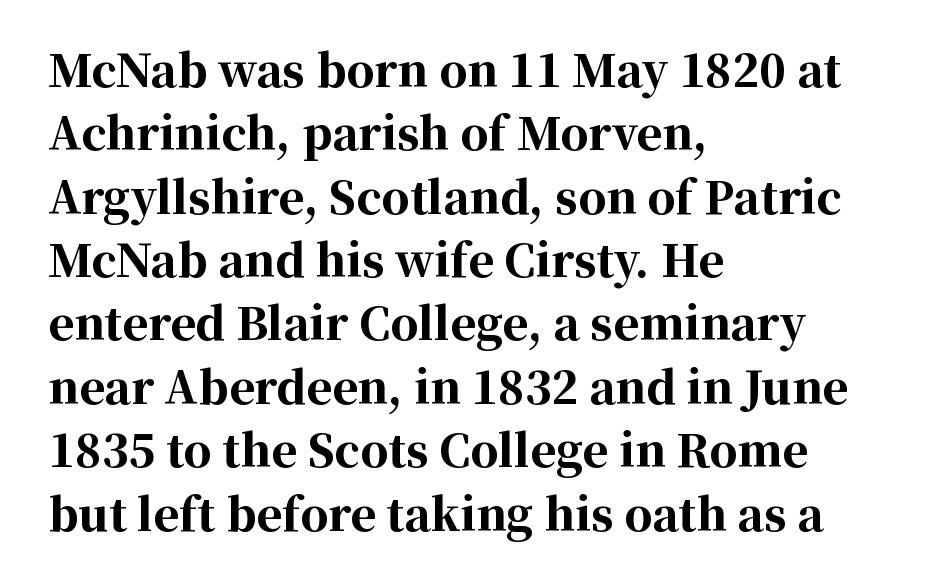
Designer's note — italics off, roman on. Strong, thick strokes mark this as bold type. The space directly below the letters is spotless. What kind of face is this? One with serifs. Looks like regular typesetting: each glyph gets only the width it needs. The space between consecutive lines is moderate.
